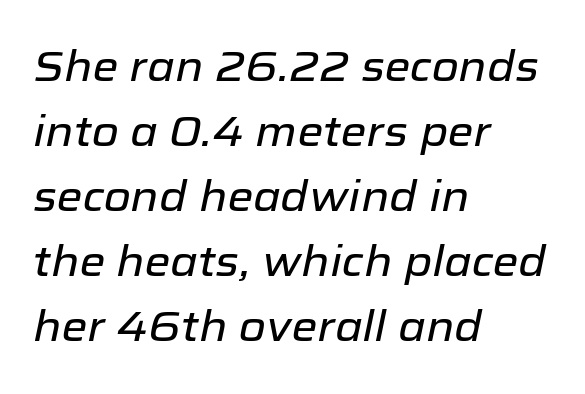
Q: Is the text italic (slanted)? A: Yes, it leans right by about 12 degrees.
Q: Is the text underlined? A: No.
Q: How is the paragraph aligned? A: Left-aligned.
Q: Is the spacing between letters normal or unusually wide? A: Normal.
Q: Is the spacing between lines tight, normal or loose? A: Normal.
Q: Width (condensed, normal, or wide)? A: Normal.
Q: Stroke contrast? A: Low.
Q: x-height? A: Medium.
Q: Monospaced? A: No.
